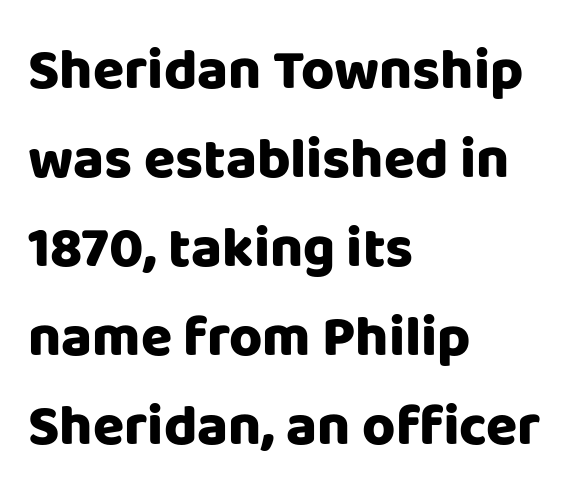
{"serif": "no", "italic": "no", "bold": "yes", "weight": "heavy", "width": "normal", "stroke_contrast": "low", "x_height": "large", "monospaced": "no", "underline": "no", "align": "left", "line_spacing": "normal", "line_spacing_ratio": 1.56, "letter_spacing": "normal", "letter_spacing_em": 0.0, "glyph_px": 57}
